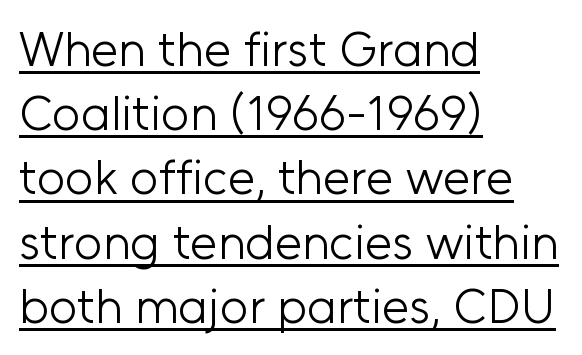
The line texture is even and compact thanks to regular tracking. If you drew a ruler down the left edge, every line would touch it. Weight: in the light-to-regular range. Check the space under the baseline: a stroke is drawn there.
